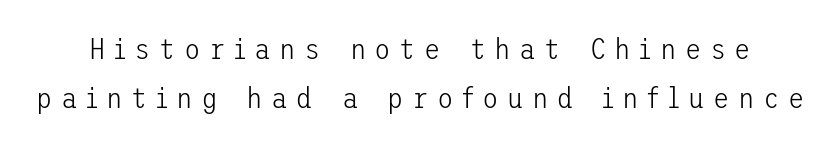
Descenders hang freely into open space. Does the leading feel generous? No, just average. No italicization has been applied; the sample stays upright. A typesetter would call this heavily tracked-out type.
